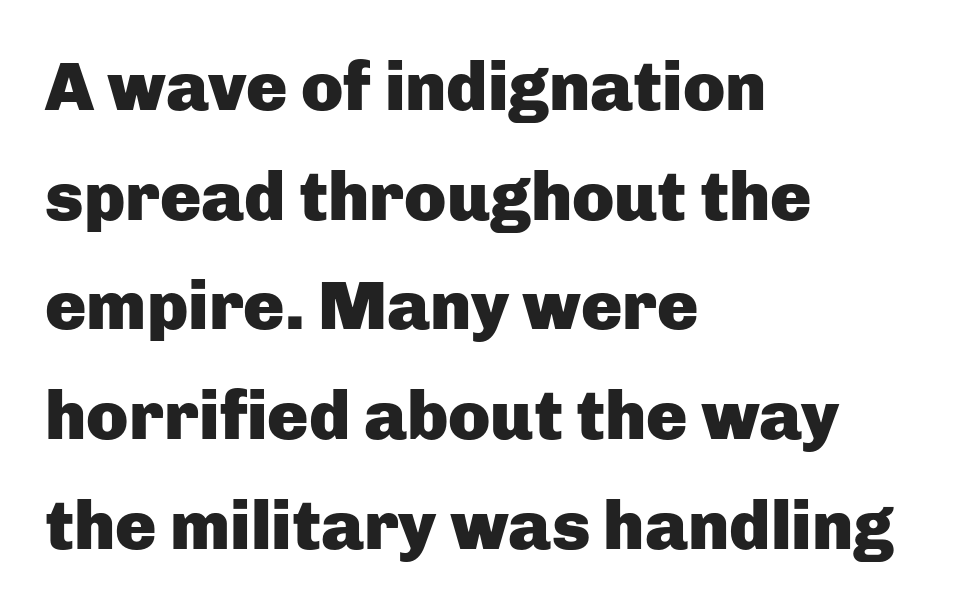
The rendering uses a bold face; every stroke is thick and dark. Honestly, the letter spacing is just normal — you wouldn't notice it. Letterform terminals end flat and unadorned throughout the passage. Line starts are locked; line ends wander.
